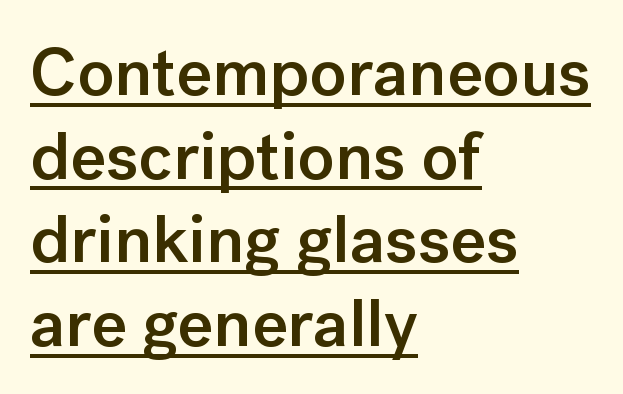
All the whitespace from short lines collects on the right. A fair bit of extra ink — the face is semibold, not bold. The face used here is rendered with its standard letterfit. The lettering stays uniformly vertical, giving the passage a roman look. The lettering is marked with a stroke running underneath it. Looks like regular typesetting: each glyph gets only the width it needs.
